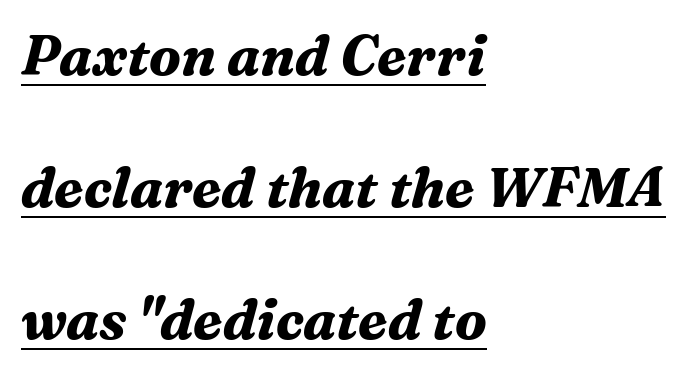
{"serif": "yes", "italic": "yes", "lean": "right", "slant_degrees": 16, "bold": "yes", "weight": "bold", "width": "normal", "stroke_contrast": "medium", "x_height": "medium", "monospaced": "no", "underline": "yes", "align": "left", "line_spacing": "loose", "line_spacing_ratio": 2.4, "letter_spacing": "normal", "letter_spacing_em": 0.0, "glyph_px": 55}
